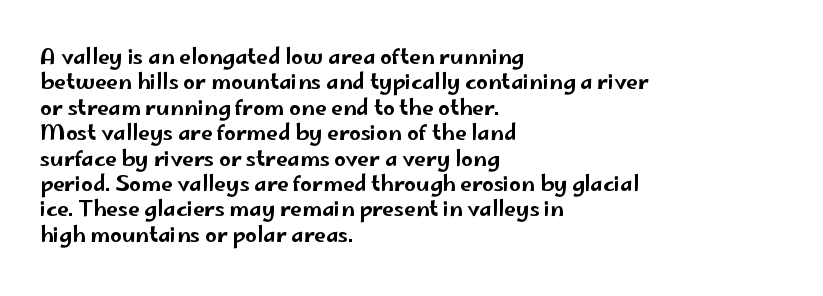
Q: Is the text italic (slanted)? A: No, it is upright.
Q: Is the text underlined? A: No.
Q: How is the paragraph aligned? A: Left-aligned.
Q: Is the spacing between letters normal or unusually wide? A: Normal.
